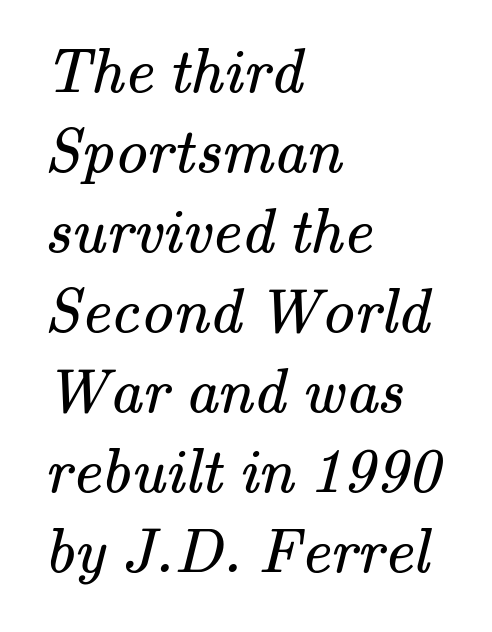
The image shows 64 px regular-weight serif type; set left-aligned, normal line spacing (1.25x), normal letter spacing, not underlined; medium stroke contrast and a small x-height.
